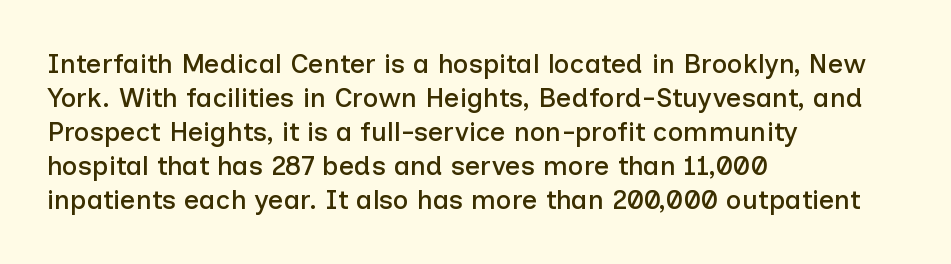
This sample uses plain, unmodified letter spacing. The setting favours the left margin, as ordinary paragraphs usually do. Does the lettering tilt? It doesn't — this is upright. Is there much room between lines? A standard amount, neither cramped nor airy.
